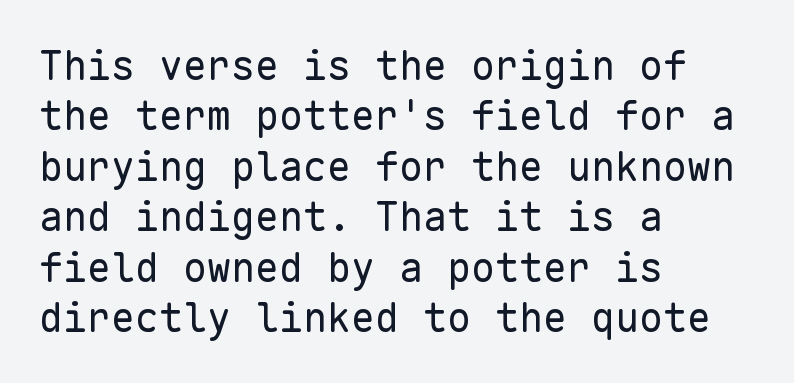
The image shows 40 px regular-weight sans-serif type, upright, monospaced; set left-aligned, normal line spacing (1.26x), normal letter spacing, not underlined; low stroke contrast and a medium x-height.
